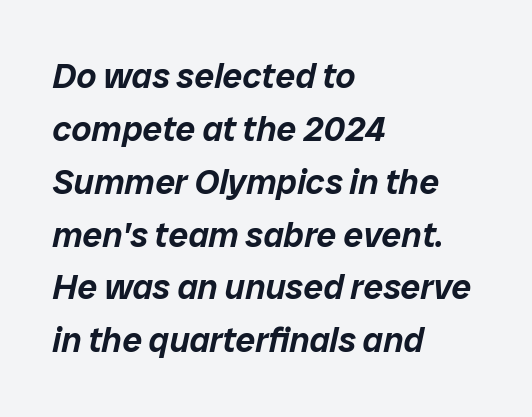
Q: Is the text italic (slanted)? A: Yes, it leans right by about 12 degrees.
Q: Is the text underlined? A: No.
Q: How is the paragraph aligned? A: Left-aligned.
Q: Is the spacing between letters normal or unusually wide? A: Normal.
Q: Is the spacing between lines tight, normal or loose? A: Normal.
Q: Width (condensed, normal, or wide)? A: Normal.
Q: Stroke contrast? A: Low.
Q: x-height? A: Medium.
Q: Monospaced? A: No.
